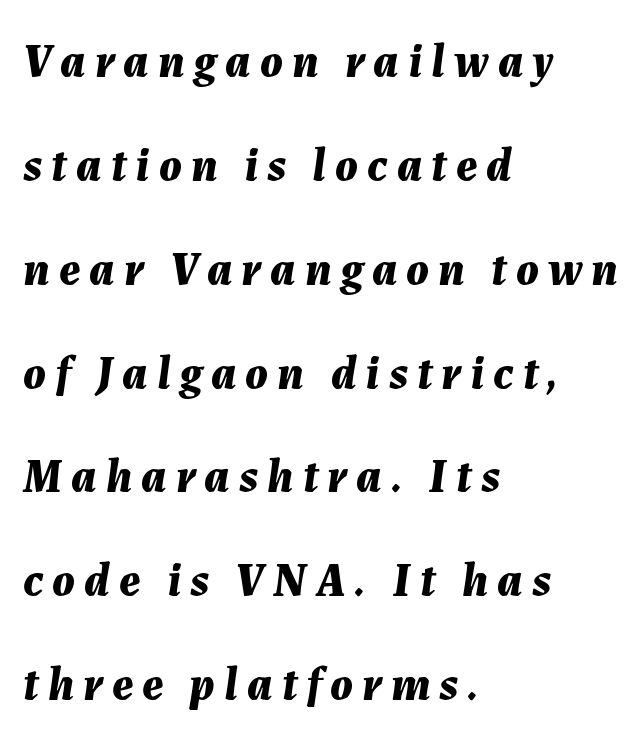
In terms of posture, this sample is oblique. You could not count columns in this text — the font is proportionally spaced. Weight check: bold — yes, fully. One-word summary of the alignment: left. The passage shown stacks its lines with a broad gap.
